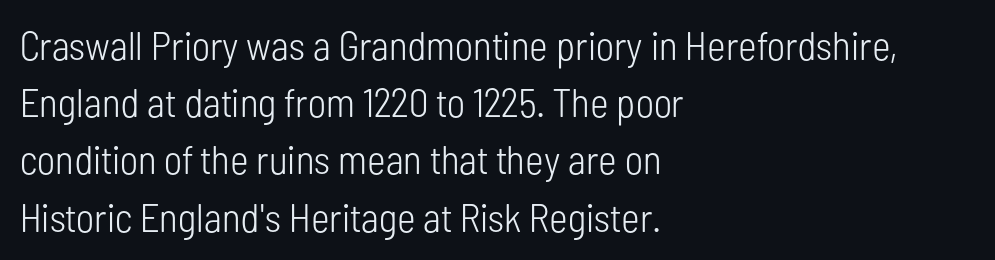
Q: Is the text bold? A: No.
Q: Is the text italic (slanted)? A: No, it is upright.
Q: Is the typeface a serif or a sans-serif typeface? A: Sans-serif.
Q: Is the text underlined? A: No.
Q: How is the paragraph aligned? A: Left-aligned.
Q: Is the spacing between letters normal or unusually wide? A: Normal.
Q: Is the spacing between lines tight, normal or loose? A: Normal.
Q: Width (condensed, normal, or wide)? A: Condensed.
Q: Stroke contrast? A: Low.
Q: x-height? A: Medium.
Q: Monospaced? A: No.
